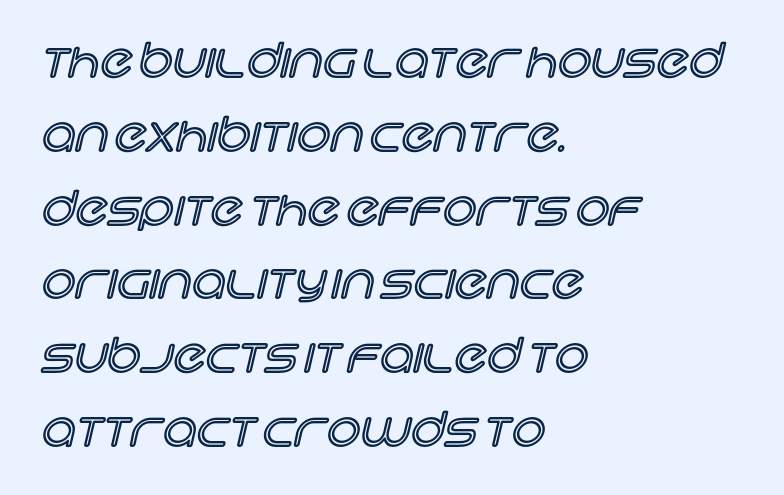
A clean baseline with only descenders dipping below it. The lines sit at an ordinary, default distance from one another. A typesetter would call this proportional, since set widths differ per character. Words appear dense and cohesive because spacing is normal.
